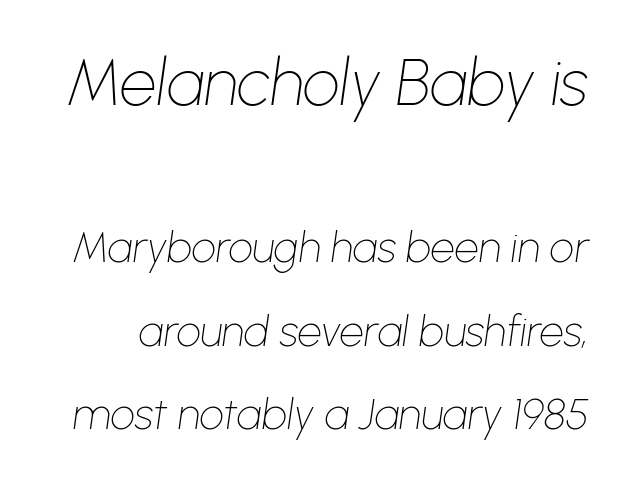
Q: Is the text bold? A: No.
Q: Is the text italic (slanted)? A: Yes, it leans right by about 8 degrees.
Q: Is the text underlined? A: No.
Q: Is the spacing between letters normal or unusually wide? A: Normal.
Q: Is the spacing between lines tight, normal or loose? A: Loose.
Q: Which block of text is set in a larger size, the first (top) or the second (bottom)? A: The first (top) one.
Q: Width (condensed, normal, or wide)? A: Normal.
Q: Stroke contrast? A: Low.
Q: x-height? A: Medium.
Q: Monospaced? A: No.
